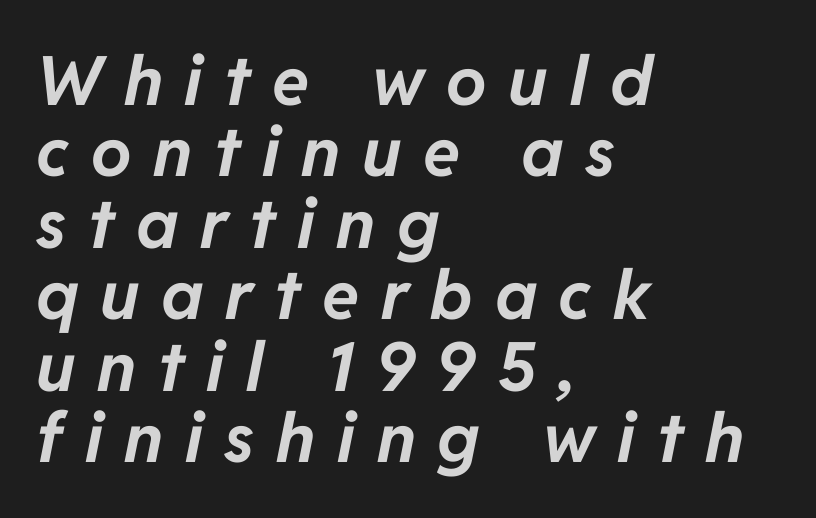
The area under the type is left untouched. The rendering anchors every line to the left-hand side. Looking at the ascenders, they clearly lean. In terms of letterspacing, this is a distinctly airy, spread setting. Compared with typical paragraphs, the rows here are closer together. Spacing verdict: proportional, widths tailored to each character.
